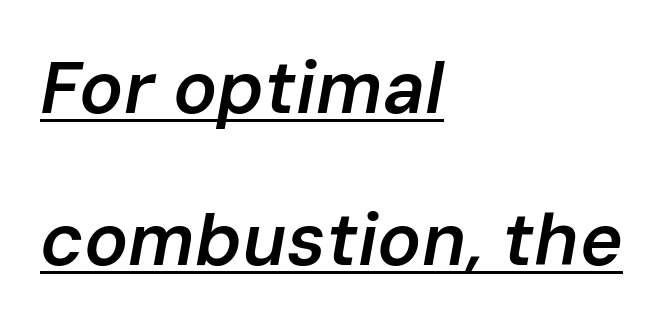
{"italic": "yes", "lean": "right", "slant_degrees": 10, "bold": "semi", "weight": "semibold", "width": "normal", "stroke_contrast": "low", "x_height": "medium", "monospaced": "no", "underline": "yes", "align": "left", "line_spacing": "loose", "line_spacing_ratio": 2.08, "letter_spacing": "normal", "letter_spacing_em": 0.0, "glyph_px": 73}
